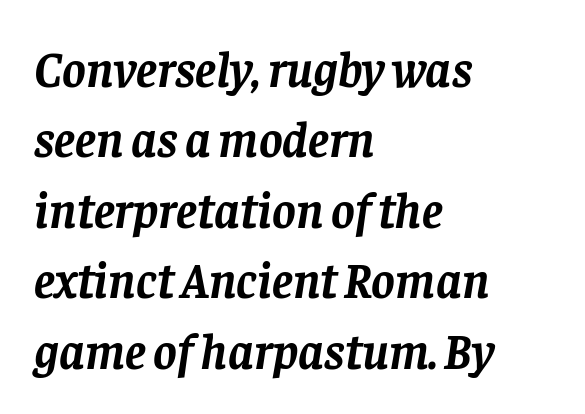
A student would call this left alignment; a typographer would say flush left, rag right. A normal amount of white space separates one row of letters from the next. Quick note: italic. The glyphs in this specimen are seriffed.
